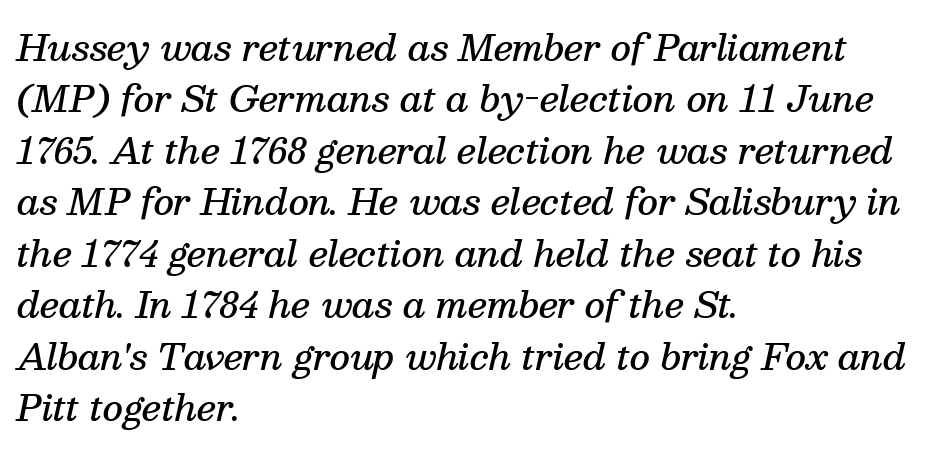
The image shows 35 px semibold serif type, italic (leaning right); set left-aligned, normal line spacing (1.47x), normal letter spacing, not underlined; medium stroke contrast and a medium x-height.
